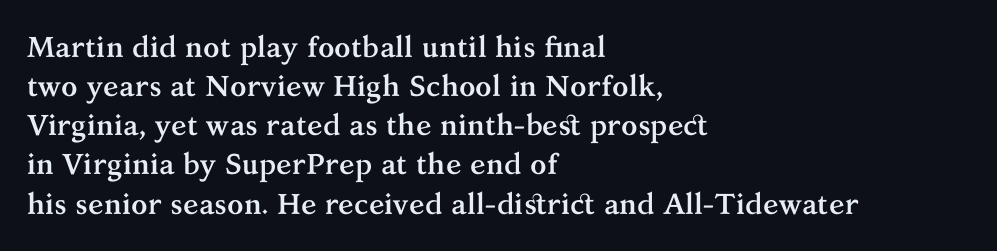
{"serif": "yes", "italic": "no", "bold": "yes", "weight": "semibold", "width": "normal", "stroke_contrast": "medium", "x_height": "medium", "monospaced": "no", "underline": "no", "align": "left", "line_spacing": "normal", "line_spacing_ratio": 1.35, "letter_spacing": "normal", "letter_spacing_em": 0.0, "glyph_px": 29}
